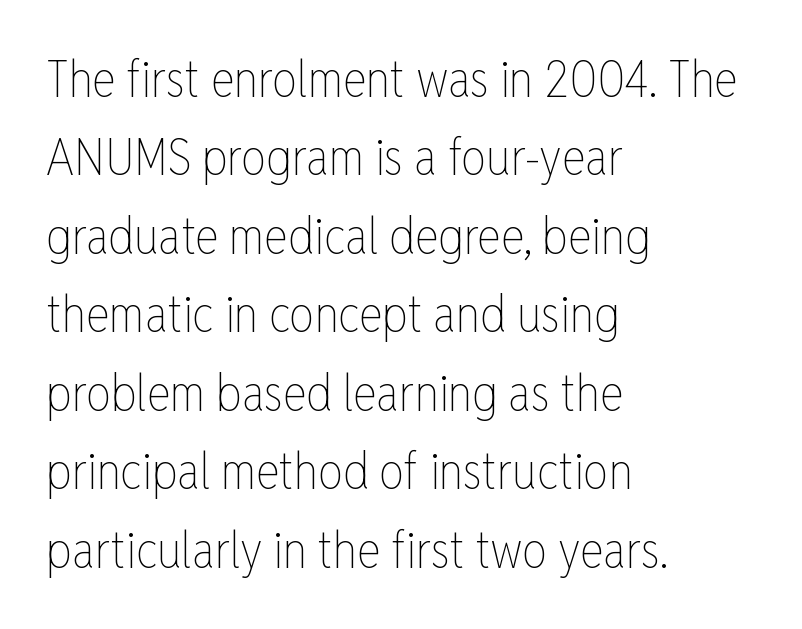
Q: Is the text bold? A: No.
Q: Is the text italic (slanted)? A: No, it is upright.
Q: Is the text underlined? A: No.
Q: How is the paragraph aligned? A: Left-aligned.
Q: Is the spacing between letters normal or unusually wide? A: Normal.
Q: Is the spacing between lines tight, normal or loose? A: Normal.
Q: Width (condensed, normal, or wide)? A: Condensed.
Q: Stroke contrast? A: Low.
Q: x-height? A: Medium.
Q: Monospaced? A: No.
